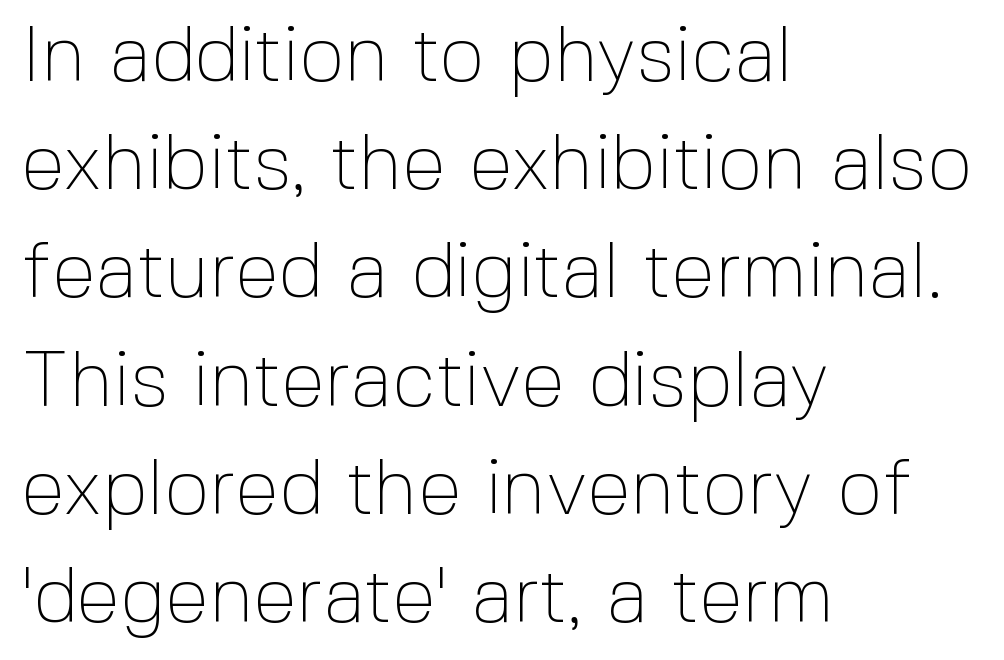
{"serif": "no", "italic": "no", "bold": "no", "weight": "thin", "width": "normal", "x_height": "medium", "monospaced": "no", "underline": "no", "align": "left", "line_spacing": "normal", "line_spacing_ratio": 1.37, "letter_spacing": "normal", "letter_spacing_em": 0.0, "glyph_px": 79}
